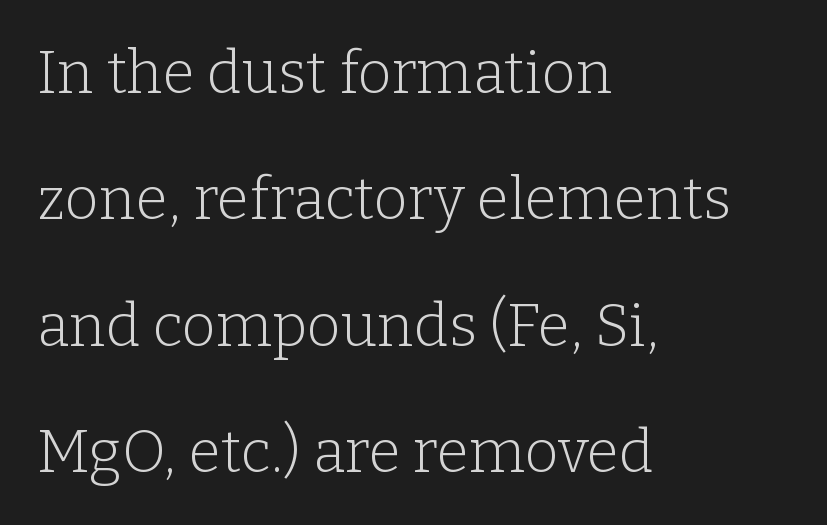
The image shows 59 px light serif type, upright; set left-aligned, loose line spacing (2.14x), normal letter spacing, not underlined; low stroke contrast and a medium x-height.
